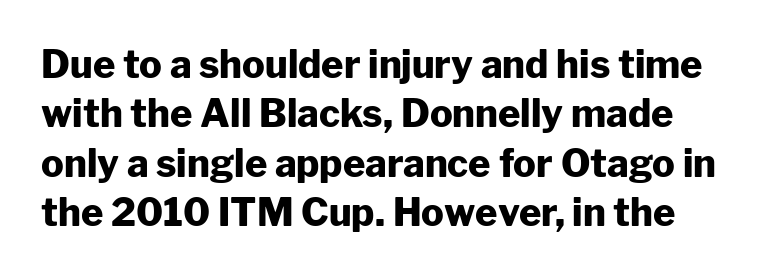
{"serif": "no", "italic": "no", "bold": "yes", "weight": "heavy", "width": "normal", "stroke_contrast": "low", "x_height": "medium", "monospaced": "no", "underline": "no", "line_spacing": "normal", "line_spacing_ratio": 1.3, "letter_spacing": "normal", "letter_spacing_em": 0.0, "glyph_px": 38}
